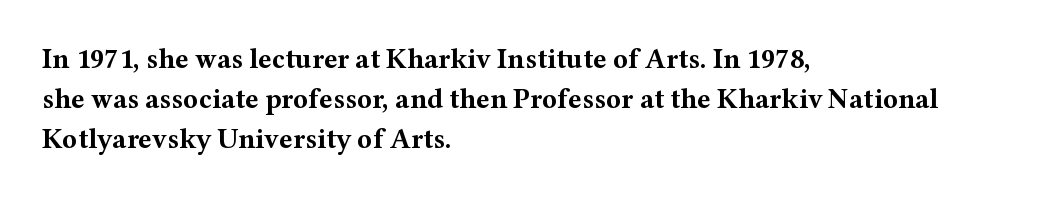
{"serif": "yes", "italic": "no", "bold": "yes", "weight": "bold", "width": "wide", "stroke_contrast": "medium", "x_height": "medium", "monospaced": "no", "underline": "no", "align": "left", "line_spacing": "normal", "line_spacing_ratio": 1.43, "letter_spacing": "normal", "letter_spacing_em": 0.0, "glyph_px": 28}
